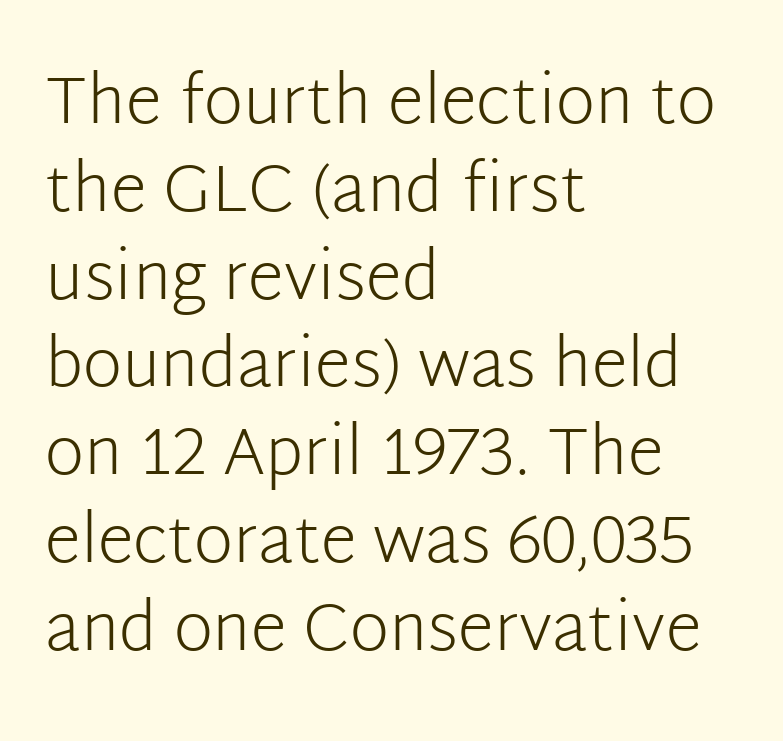
Q: Is the text bold? A: No.
Q: Is the text italic (slanted)? A: No, it is upright.
Q: Is the typeface a serif or a sans-serif typeface? A: Sans-serif.
Q: Is the text underlined? A: No.
Q: How is the paragraph aligned? A: Left-aligned.
Q: Is the spacing between letters normal or unusually wide? A: Normal.
Q: Is the spacing between lines tight, normal or loose? A: Normal.
Q: Width (condensed, normal, or wide)? A: Normal.
Q: Stroke contrast? A: Low.
Q: x-height? A: Medium.
Q: Monospaced? A: No.
